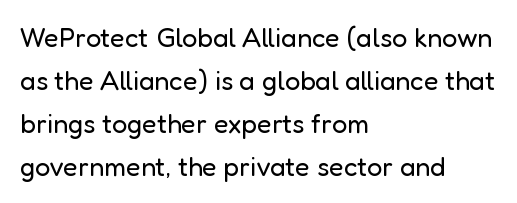
The image shows 27 px text type, upright; set left-aligned, normal line spacing (1.59x), normal letter spacing, not underlined.
